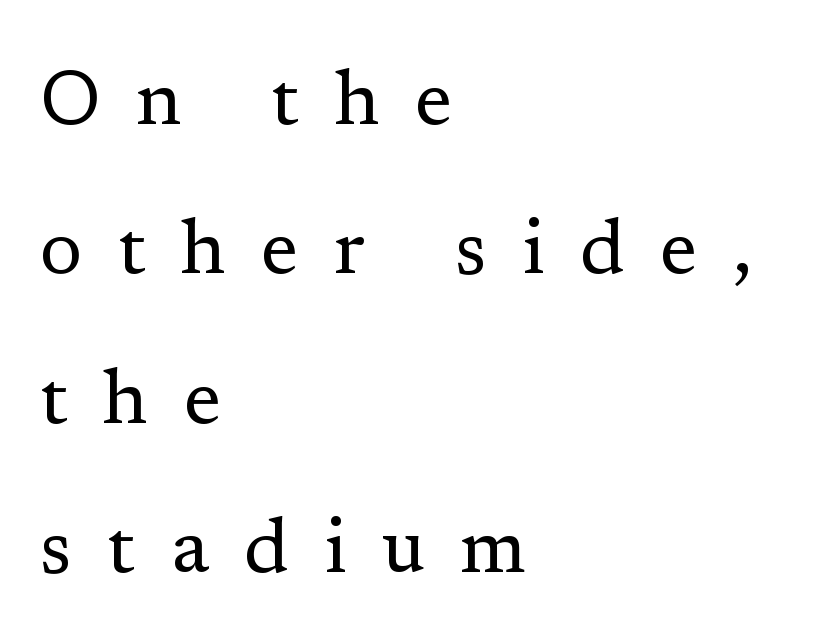
Q: Is the text bold? A: No.
Q: Is the text italic (slanted)? A: No, it is upright.
Q: Is the typeface a serif or a sans-serif typeface? A: Serif.
Q: Is the text underlined? A: No.
Q: How is the paragraph aligned? A: Left-aligned.
Q: Is the spacing between letters normal or unusually wide? A: Unusually wide.
Q: Is the spacing between lines tight, normal or loose? A: Loose.
Q: Width (condensed, normal, or wide)? A: Normal.
Q: Stroke contrast? A: Low.
Q: x-height? A: Medium.
Q: Monospaced? A: No.
